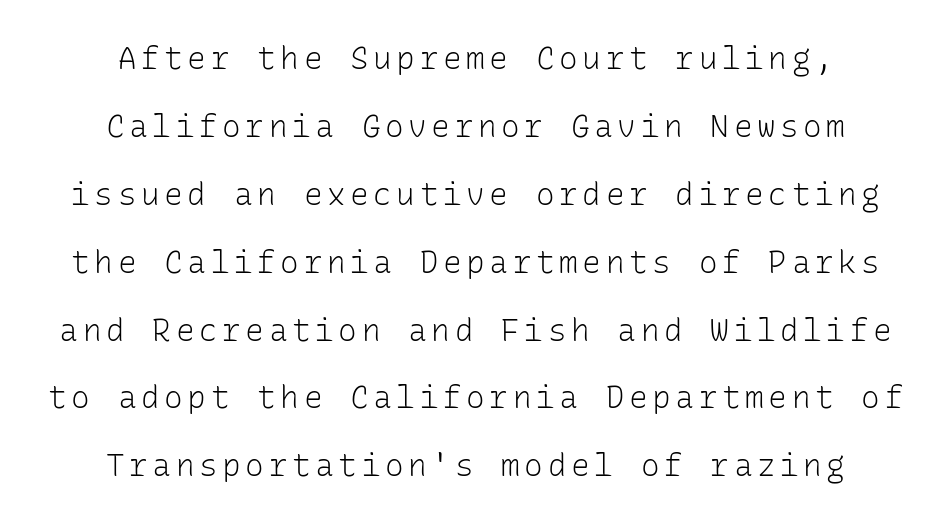
Stroke thickness stays within the range of a standard reading face or lighter. Is this a sans? Yes — the strokes have no serifs. Ascenders rise straight up at ninety degrees. Fixed-width glyphs throughout — classic coding-font behaviour. The leading is generous, giving the passage an open texture.
